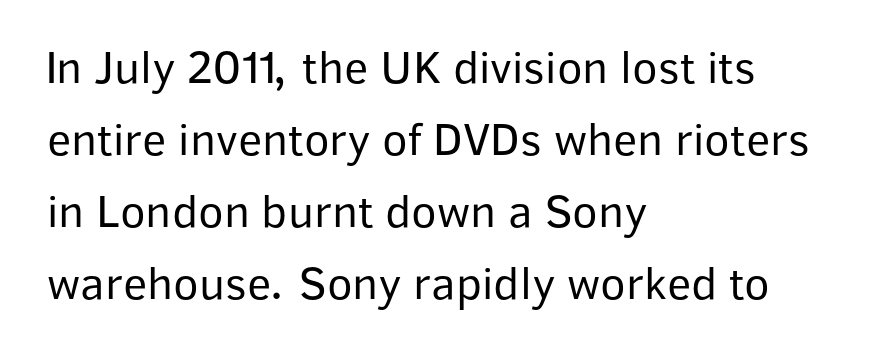
{"serif": "no", "italic": "no", "bold": "no", "weight": "regular", "width": "normal", "stroke_contrast": "low", "x_height": "medium", "monospaced": "no", "underline": "no", "align": "left", "line_spacing": "normal", "line_spacing_ratio": 1.53, "letter_spacing": "normal", "letter_spacing_em": 0.0, "glyph_px": 47}
